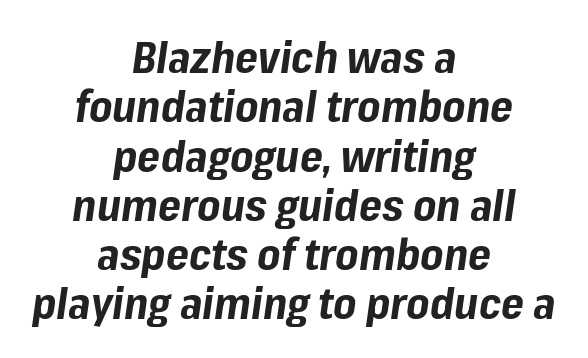
{"italic": "yes", "lean": "right", "slant_degrees": 8, "bold": "yes", "weight": "bold", "width": "normal", "stroke_contrast": "low", "x_height": "medium", "monospaced": "no", "underline": "no", "align": "center", "line_spacing": "tight", "line_spacing_ratio": 1.12, "letter_spacing": "normal", "letter_spacing_em": 0.0, "glyph_px": 44}
